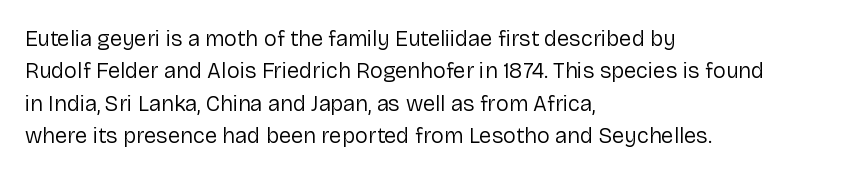
Q: Is the text bold? A: No.
Q: Is the text italic (slanted)? A: No, it is upright.
Q: Is the text underlined? A: No.
Q: How is the paragraph aligned? A: Left-aligned.
Q: Is the spacing between letters normal or unusually wide? A: Normal.
Q: Is the spacing between lines tight, normal or loose? A: Normal.
